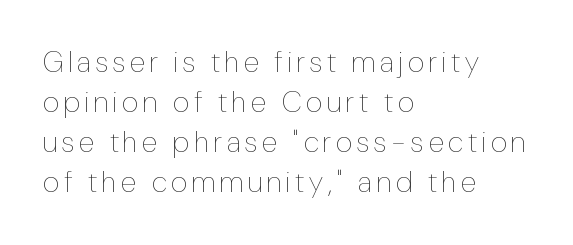
Q: Is the text bold? A: No.
Q: Is the text italic (slanted)? A: No, it is upright.
Q: Is the text underlined? A: No.
Q: How is the paragraph aligned? A: Left-aligned.
Q: Is the spacing between lines tight, normal or loose? A: Normal.
Q: Width (condensed, normal, or wide)? A: Condensed.
Q: Stroke contrast? A: Low.
Q: x-height? A: Medium.
Q: Monospaced? A: No.
